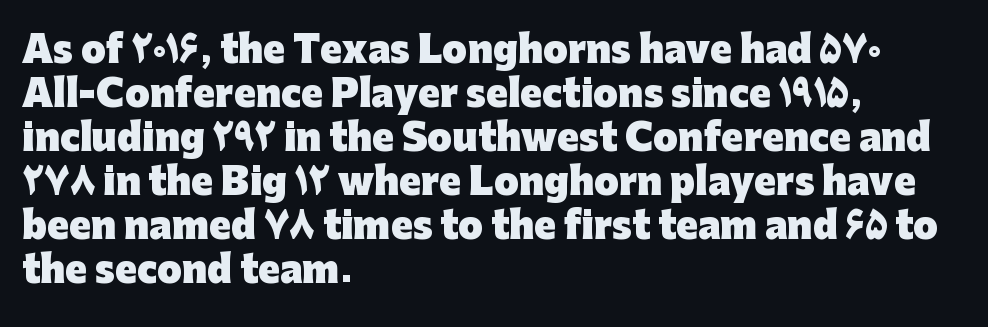
Q: Is the text bold? A: Yes.
Q: Is the text italic (slanted)? A: No, it is upright.
Q: Is the typeface a serif or a sans-serif typeface? A: Sans-serif.
Q: Is the text underlined? A: No.
Q: How is the paragraph aligned? A: Left-aligned.
Q: Is the spacing between letters normal or unusually wide? A: Normal.
Q: Width (condensed, normal, or wide)? A: Normal.
Q: Stroke contrast? A: Low.
Q: x-height? A: Medium.
Q: Monospaced? A: No.
